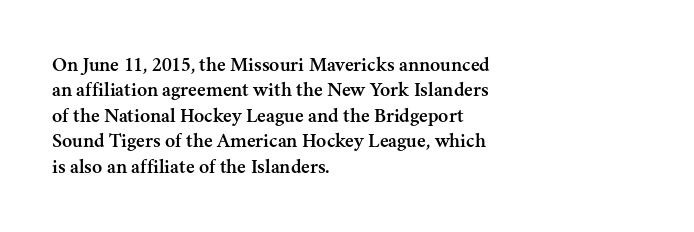
{"italic": "no", "underline": "no", "align": "left", "line_spacing_ratio": 1.21, "letter_spacing": "normal", "letter_spacing_em": 0.0, "glyph_px": 21}
